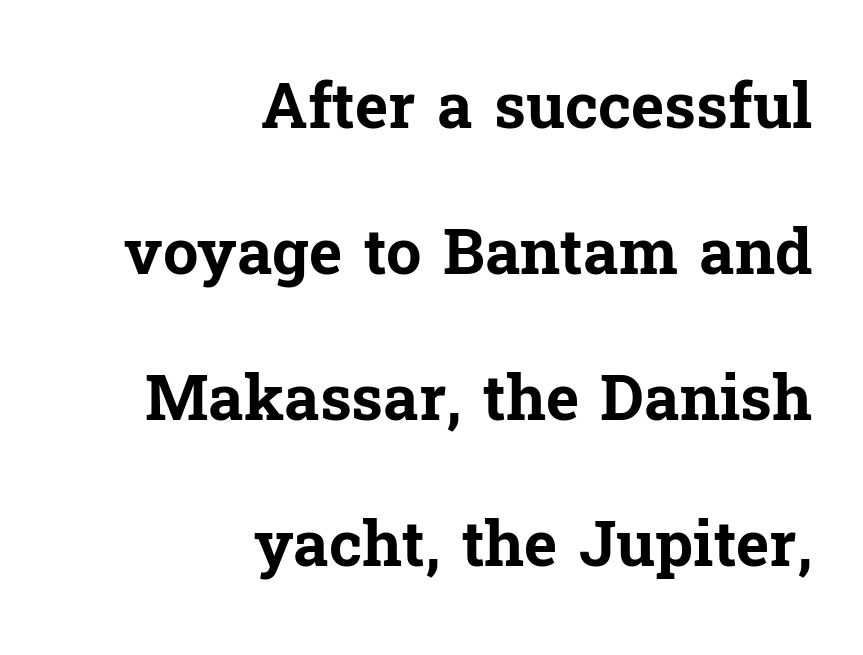
The specimen reads as upright at a glance. The zone under the glyphs is completely vacant. Old-style or modern, the face here clearly has serifs. Each letter keeps its own natural width here, so spacing adapts to shape.
